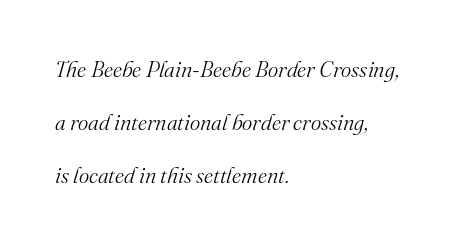
{"italic": "yes", "lean": "right", "slant_degrees": 16, "bold": "no", "underline": "no", "align": "left", "line_spacing": "loose", "line_spacing_ratio": 2.42, "letter_spacing": "normal", "letter_spacing_em": 0.0, "glyph_px": 22}
